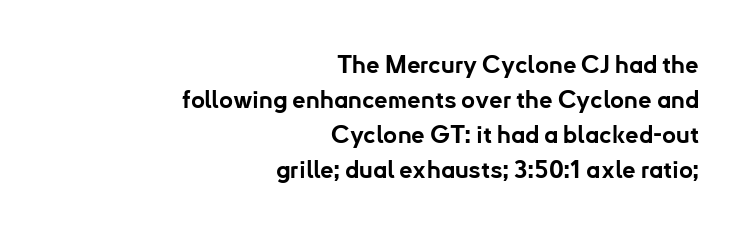
The image shows 24 px bold type, upright; set right-aligned, normal line spacing (1.46x), normal letter spacing, not underlined.
